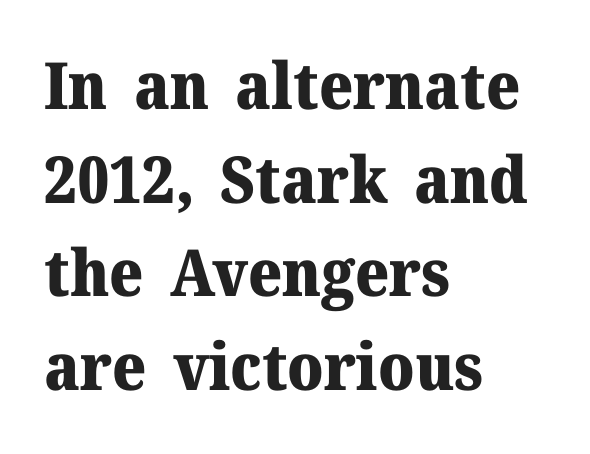
The rows are spaced the way most documents space them. Any mark beneath the type? The region is blank. Default kerning and tracking; the words read as compact shapes. This is serif lettering, the kind often seen in printed books.
